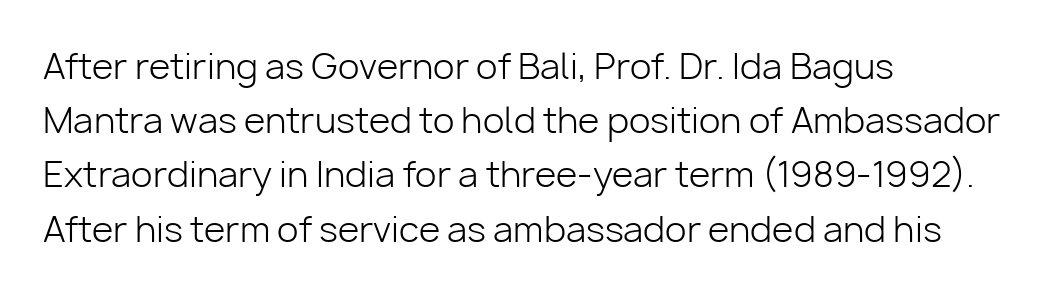
The face used here is rendered with its standard letterfit. The rows are spaced the way most documents space them. A typesetter would call this proportional, since set widths differ per character. Lines of text with bare space underneath. A quiet, ordinary-to-light weight characterises the typeface.
